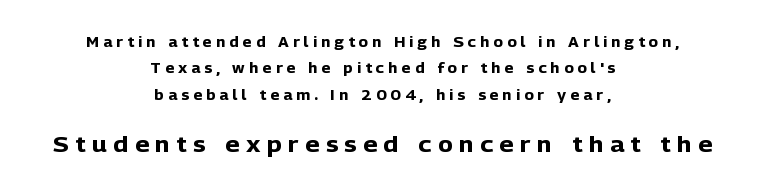
Is the type bold? Yes — the strokes are clearly thick and heavy. Check the space under the baseline: it is left empty. This layout puts the modest block above and the oversized block below. The tracking jumps out immediately: characters are airy and widely separated.
